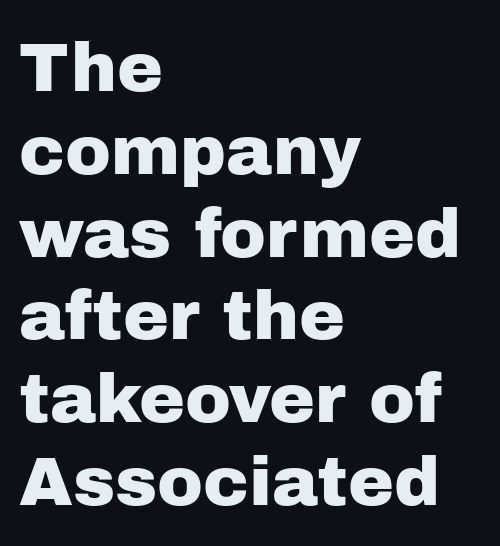
Q: Is the text italic (slanted)? A: No, it is upright.
Q: Is the typeface a serif or a sans-serif typeface? A: Sans-serif.
Q: Is the text underlined? A: No.
Q: How is the paragraph aligned? A: Left-aligned.
Q: Is the spacing between letters normal or unusually wide? A: Normal.
Q: Width (condensed, normal, or wide)? A: Normal.
Q: Stroke contrast? A: Low.
Q: x-height? A: Medium.
Q: Monospaced? A: No.
